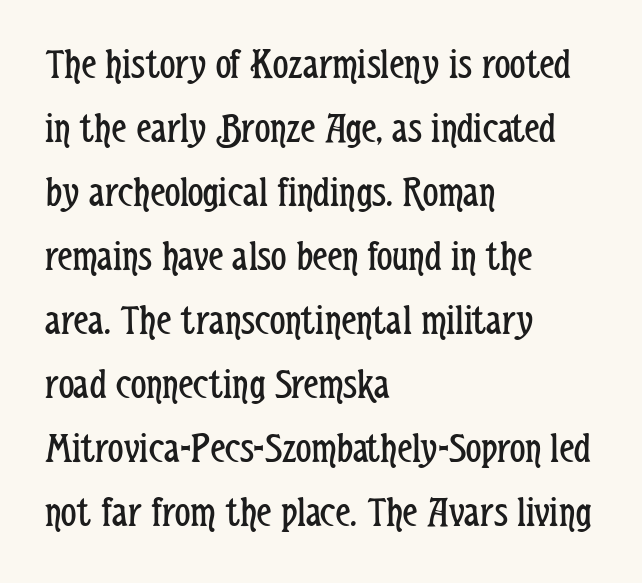
This rendering features lettering with no underline. No letter is thick-stroked: the sample isn't bold. Style check: upright. Spacing verdict: proportional, widths tailored to each character. Leftover space on each line is placed entirely after the last word.
